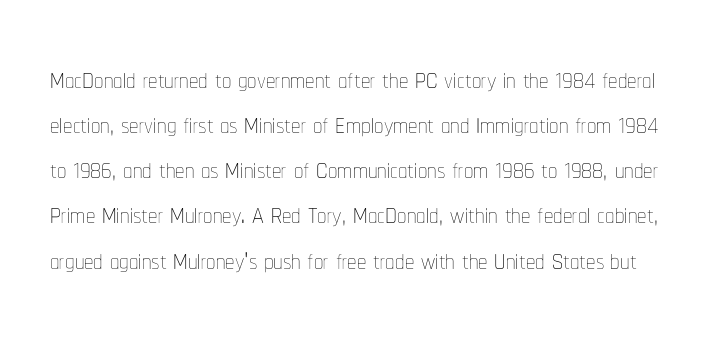
{"italic": "no", "bold": "no", "weight": "thin", "width": "condensed", "stroke_contrast": "low", "x_height": "medium", "monospaced": "no", "underline": "no", "line_spacing_ratio": 1.22, "letter_spacing": "normal", "letter_spacing_em": 0.0, "glyph_px": 37}
